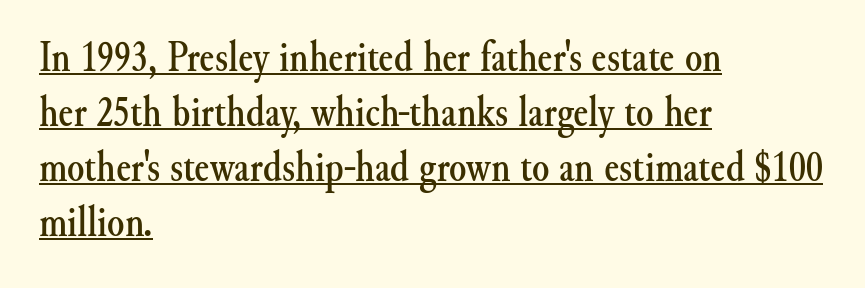
{"serif": "yes", "italic": "no", "width": "normal", "stroke_contrast": "medium", "x_height": "small", "monospaced": "no", "underline": "yes", "align": "left", "line_spacing": "normal", "line_spacing_ratio": 1.25, "letter_spacing": "normal", "letter_spacing_em": 0.0, "glyph_px": 44}
